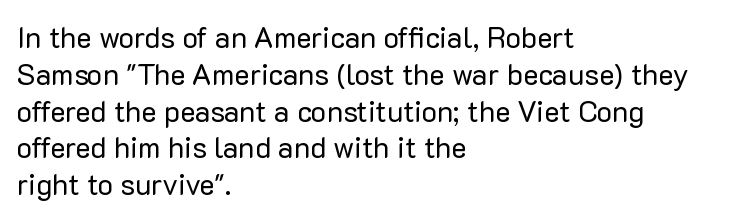
{"serif": "no", "italic": "no", "bold": "no", "weight": "regular", "width": "normal", "stroke_contrast": "low", "x_height": "medium", "monospaced": "no", "underline": "no", "align": "left", "line_spacing": "normal", "line_spacing_ratio": 1.27, "letter_spacing": "normal", "letter_spacing_em": 0.0, "glyph_px": 29}
